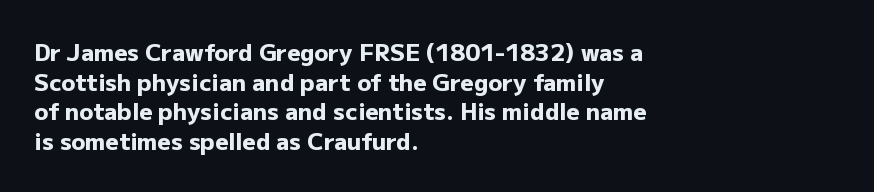
Is there any slant? The stems are plumb. Nothing unusual about the tracking: characters are spaced as the font intends. These words are printed bold, with thick strokes throughout. Evenly set lines give the paragraph a standard silhouette.
